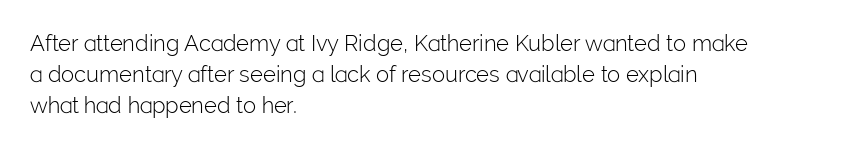
The image shows 22 px text type, upright; set left-aligned, normal line spacing (1.42x), normal letter spacing, not underlined.
